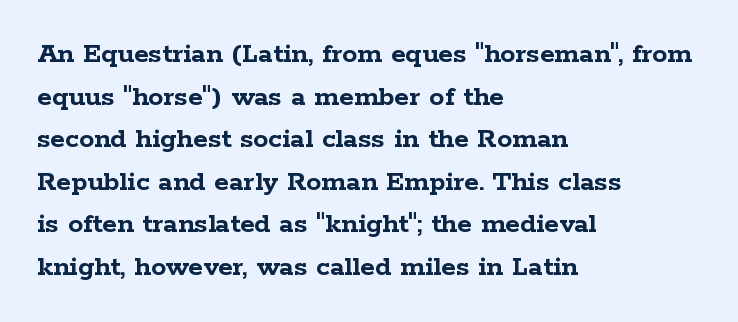
A student would call this left alignment; a typographer would say flush left, rag right. Beneath every word, the page is bare. Chunky letters — that's bold for sure. The lettering stays uniformly vertical, giving the passage a roman look. Is this a sans? No — the strokes have serifs. In terms of leading, this rendering sits right in the middle.
